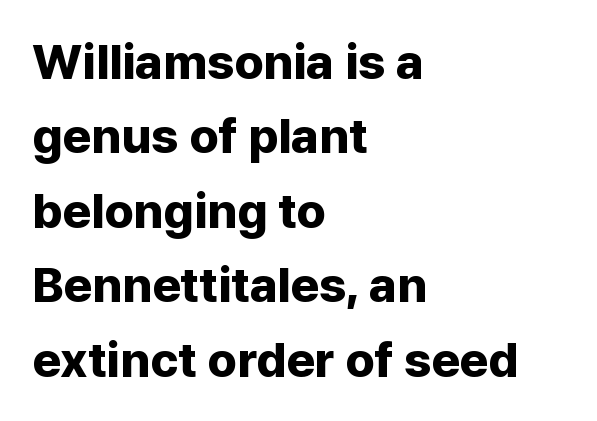
Each letter keeps its own natural width here, so spacing adapts to shape. Every letter is thick-stroked: bold, no question. The lettering holds an erect, upright posture throughout. The vertical gap from one line to the next is medium.
